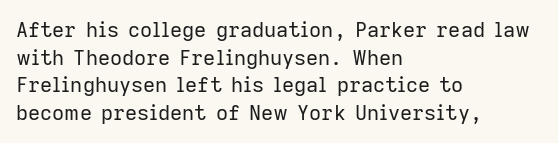
Q: Is the text bold? A: No.
Q: Is the text italic (slanted)? A: No, it is upright.
Q: Is the text underlined? A: No.
Q: How is the paragraph aligned? A: Left-aligned.
Q: Is the spacing between letters normal or unusually wide? A: Normal.
Q: Is the spacing between lines tight, normal or loose? A: Normal.
